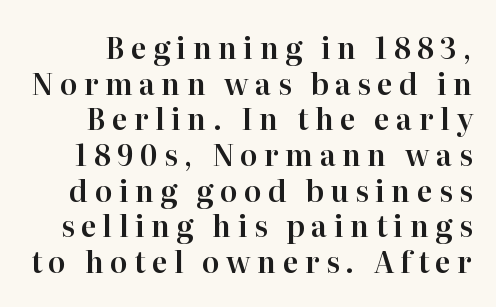
This is the regular roman posture of the typeface. How are the letters spaced? Widely, with obvious added tracking. Think of a printed novel: that variable character pitch is what you see here. Any mark beneath the type? The region is blank. Is this a sans? No — the strokes have serifs.
